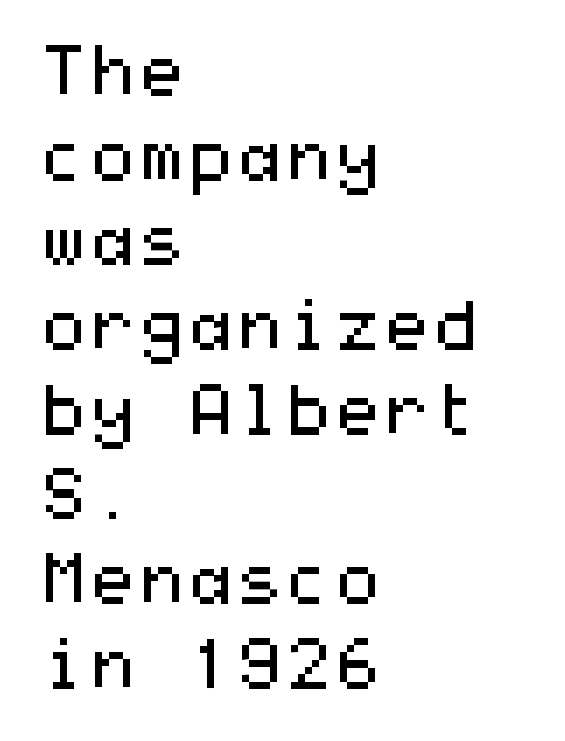
Is the type heavy? It reads as light-to-regular instead. Notice how the stems are strictly vertical — no italics here. This rendering leaves character spacing at its baseline value. Anything drawn beneath the words? Only blank space. The letters carry no serifs — their stems end cleanly without finishing strokes.
